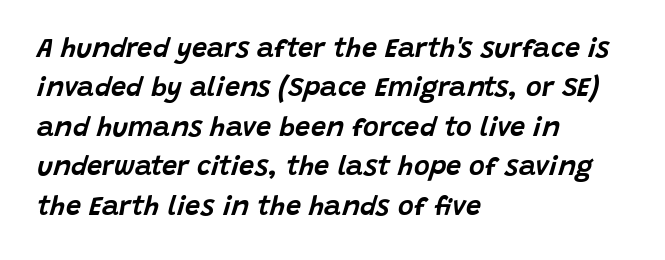
The passage shown has conventional tracking throughout. The space directly below the letters is spotless. The lines sit at an ordinary, default distance from one another. The typography opts for an oblique posture over an upright one.
